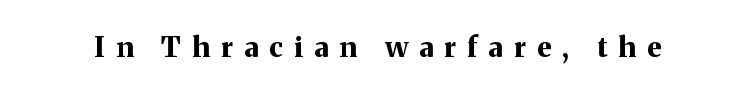
The image shows 28 px bold serif type, upright; set unusually wide letter spacing (+0.4 em), not underlined; medium stroke contrast and a medium x-height.
